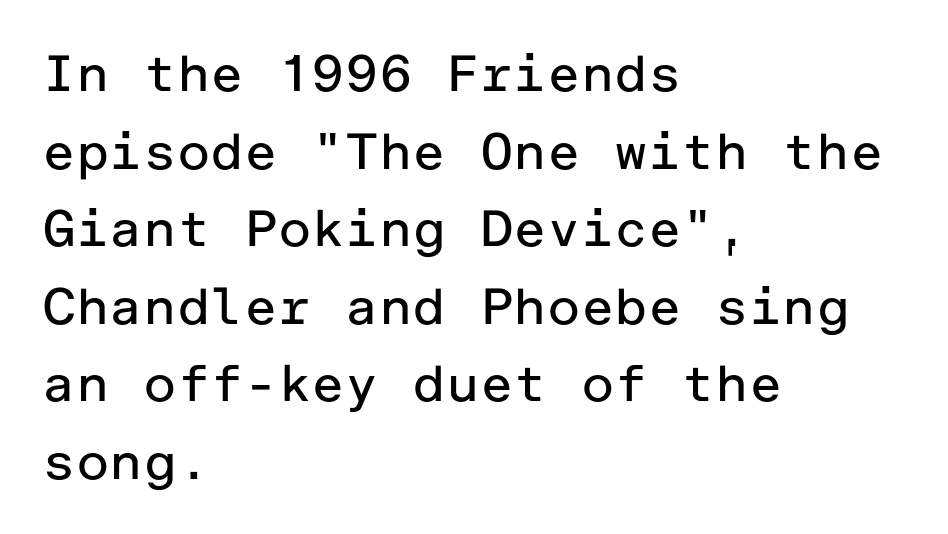
The image shows 51 px regular-weight sans-serif type, upright; set left-aligned, normal line spacing (1.52x), normal letter spacing, not underlined; low stroke contrast and a medium x-height.
